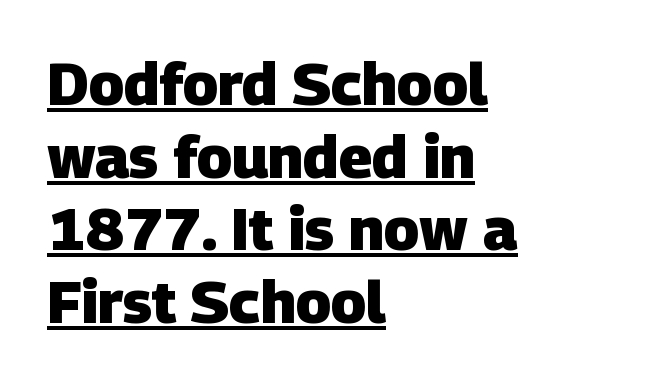
Q: Is the text bold? A: Yes.
Q: Is the typeface a serif or a sans-serif typeface? A: Sans-serif.
Q: Is the text underlined? A: Yes.
Q: How is the paragraph aligned? A: Left-aligned.
Q: Is the spacing between letters normal or unusually wide? A: Normal.
Q: Width (condensed, normal, or wide)? A: Normal.
Q: Stroke contrast? A: Low.
Q: x-height? A: Large.
Q: Monospaced? A: No.
